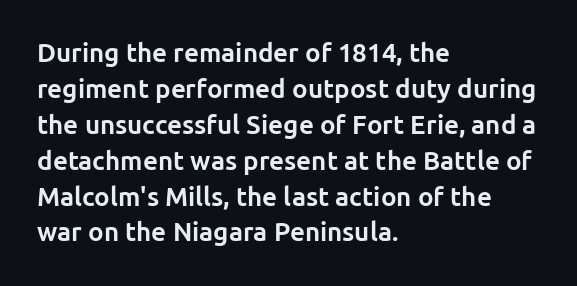
{"italic": "no", "bold": "yes", "underline": "no", "align": "left", "line_spacing": "normal", "line_spacing_ratio": 1.38, "letter_spacing": "normal", "letter_spacing_em": 0.0, "glyph_px": 26}
